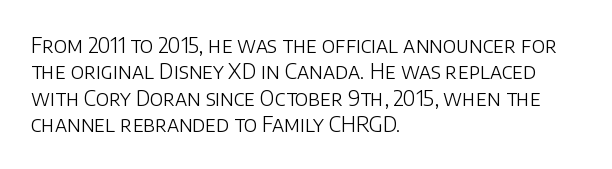
{"italic": "no", "bold": "no", "underline": "no", "align": "left", "line_spacing": "normal", "line_spacing_ratio": 1.26, "letter_spacing": "normal", "letter_spacing_em": 0.0, "glyph_px": 21}
